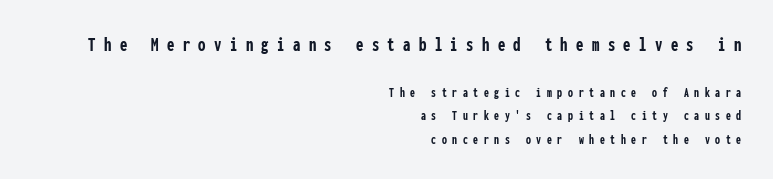
{"italic": "no", "bold": "yes", "underline": "no", "align": "right", "line_spacing": "normal", "line_spacing_ratio": 1.67, "letter_spacing": "wide", "letter_spacing_em": 0.4, "larger_block": "first", "size_ratio": 1.5, "glyph_px": 21}
